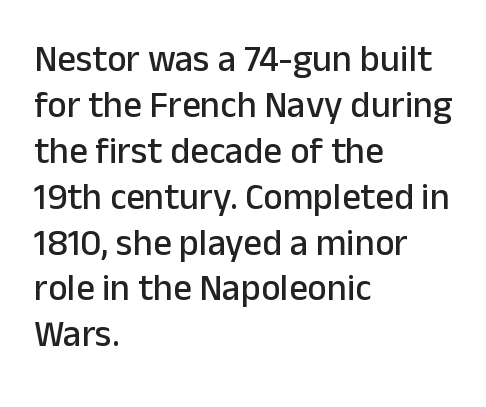
The letters carry no serifs — their stems end cleanly without finishing strokes. Vertical strokes here are truly vertical. Bare-footed words on every line. Nothing unusual about the tracking: characters are spaced as the font intends. If you drew a ruler down the left edge, every line would touch it. These lines are rendered in a variable-pitch font.
